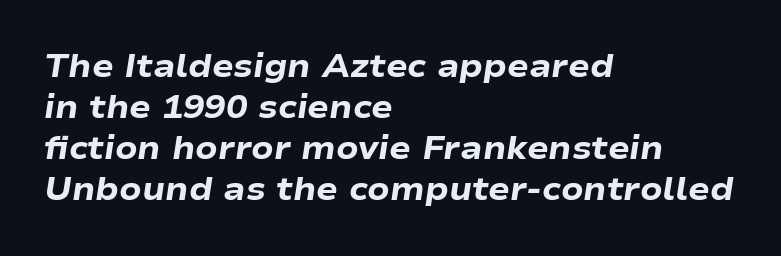
{"italic": "yes", "lean": "right", "slant_degrees": 9, "bold": "yes", "weight": "heavy", "width": "wide", "stroke_contrast": "low", "x_height": "medium", "monospaced": "no", "underline": "no", "align": "left", "line_spacing": "normal", "line_spacing_ratio": 1.28, "letter_spacing": "normal", "letter_spacing_em": 0.0, "glyph_px": 32}
